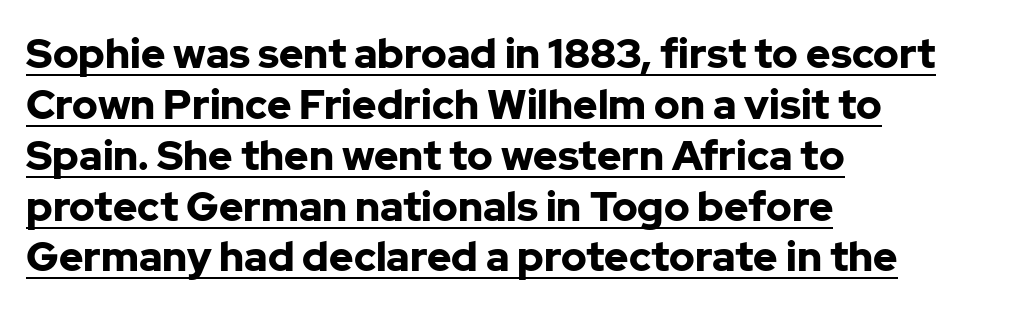
{"serif": "no", "italic": "no", "bold": "yes", "weight": "bold", "width": "normal", "stroke_contrast": "low", "x_height": "medium", "monospaced": "no", "underline": "yes", "align": "left", "line_spacing_ratio": 1.24, "letter_spacing": "normal", "letter_spacing_em": 0.0, "glyph_px": 41}
